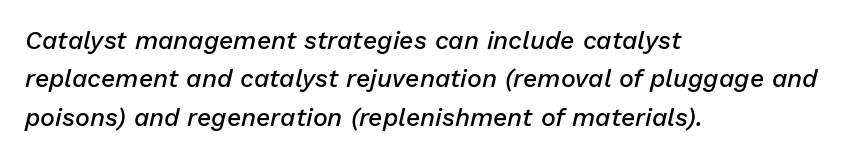
The image shows 25 px text type, italic (leaning right); set left-aligned, normal line spacing (1.54x), normal letter spacing, not underlined.
